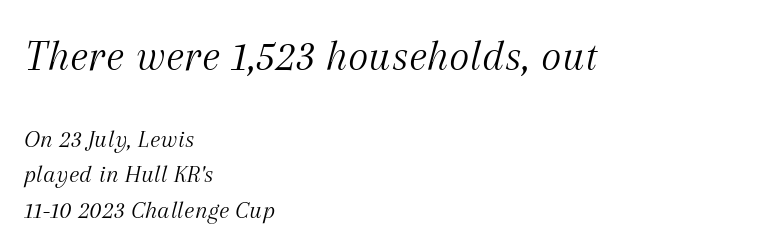
Q: Is the text bold? A: No.
Q: Is the text italic (slanted)? A: Yes, it leans right by about 12 degrees.
Q: Is the typeface a serif or a sans-serif typeface? A: Serif.
Q: Is the text underlined? A: No.
Q: How is the paragraph aligned? A: Left-aligned.
Q: Is the spacing between letters normal or unusually wide? A: Normal.
Q: Is the spacing between lines tight, normal or loose? A: Normal.
Q: Which block of text is set in a larger size, the first (top) or the second (bottom)? A: The first (top) one.
Q: Width (condensed, normal, or wide)? A: Normal.
Q: Stroke contrast? A: Medium.
Q: x-height? A: Medium.
Q: Monospaced? A: No.
